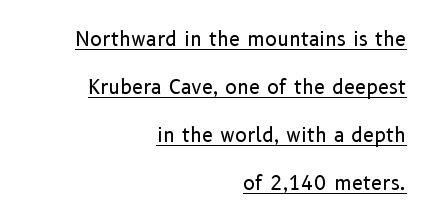
No extra tracking has been applied to these lines. Quick note: not italic, upright. Underline: present. The lines are spread far apart with generous leading. Stems and bowls with no extra thickness — not bold.
